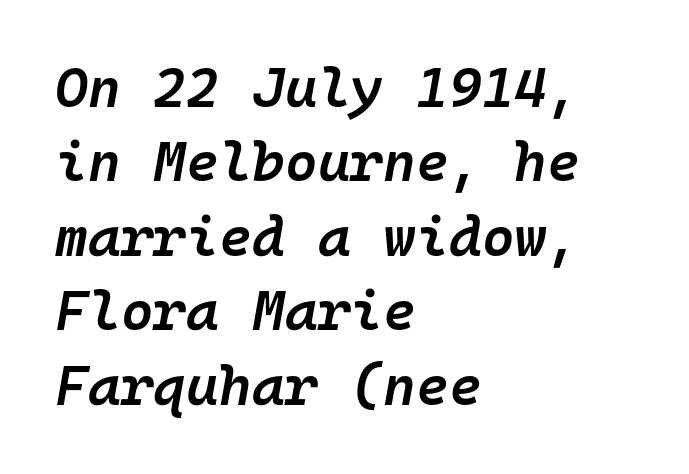
Q: Is the text bold? A: Semi-bold.
Q: Is the text italic (slanted)? A: Yes, it leans right by about 10 degrees.
Q: Is the text underlined? A: No.
Q: How is the paragraph aligned? A: Left-aligned.
Q: Is the spacing between letters normal or unusually wide? A: Normal.
Q: Is the spacing between lines tight, normal or loose? A: Normal.
Q: Width (condensed, normal, or wide)? A: Normal.
Q: Stroke contrast? A: Low.
Q: x-height? A: Medium.
Q: Monospaced? A: Yes.
